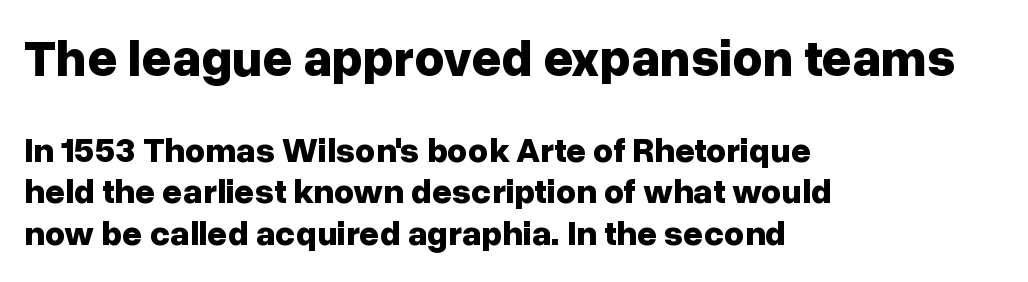
{"serif": "no", "italic": "no", "bold": "yes", "weight": "bold", "width": "normal", "stroke_contrast": "low", "x_height": "medium", "monospaced": "no", "underline": "no", "align": "left", "line_spacing_ratio": 1.18, "letter_spacing": "normal", "letter_spacing_em": 0.0, "larger_block": "first", "size_ratio": 1.49, "glyph_px": 52}
